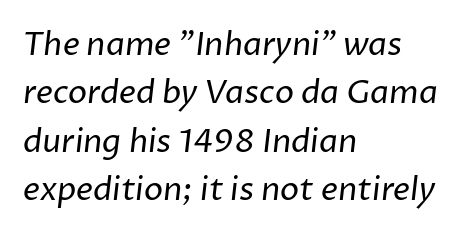
The gap between lines stays unmarked. Unbolded letterforms with no extra heft. One-word summary of the alignment: left. Is this a sans? Yes — the strokes have no serifs. Does the leading feel generous? No, just average.
